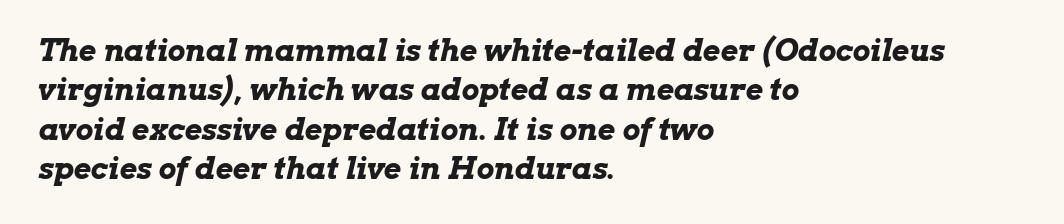
The image shows 30 px bold, wide type, italic (leaning right); set left-aligned, normal line spacing (1.31x), normal letter spacing, not underlined; low stroke contrast and a medium x-height.
